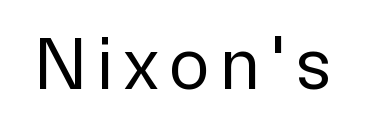
{"serif": "no", "italic": "no", "bold": "no", "weight": "regular", "width": "normal", "stroke_contrast": "low", "x_height": "medium", "monospaced": "no", "underline": "no", "glyph_px": 75}
